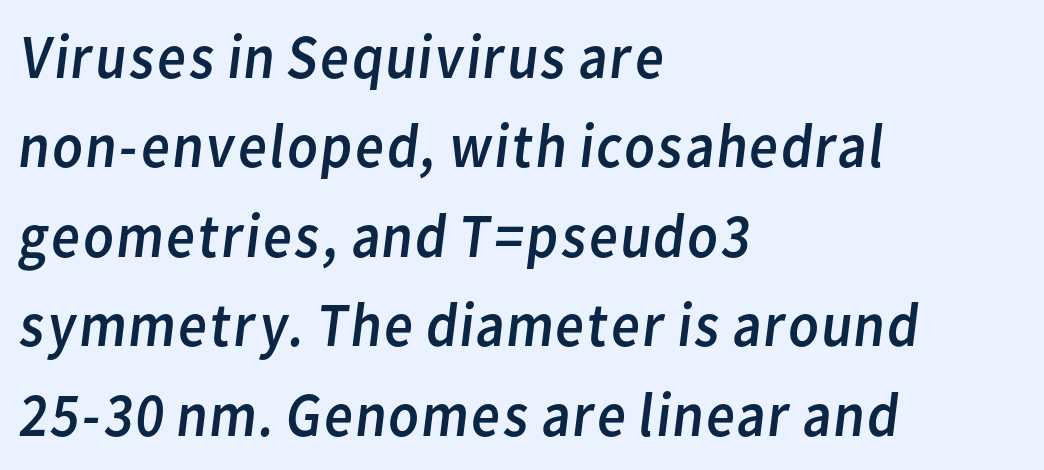
The font sits on the lighter half of the weight spectrum, regular included. Evenly set lines give the paragraph a standard silhouette. The face used here is rendered with its standard letterfit. These lines are composed in type without serifs. This rendering uses left alignment, leaving the right contour irregular. Note the varied advance widths — an 'i' is clearly narrower than an 'm'.
